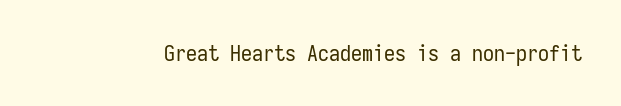
Q: Is the text bold? A: No.
Q: Is the text italic (slanted)? A: No, it is upright.
Q: Is the text underlined? A: No.
Q: Is the spacing between letters normal or unusually wide? A: Normal.
